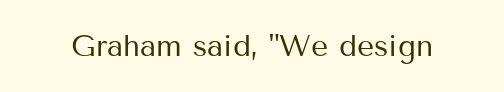
Q: Is the text bold? A: No.
Q: Is the text italic (slanted)? A: No, it is upright.
Q: Is the typeface a serif or a sans-serif typeface? A: Sans-serif.
Q: Is the text underlined? A: No.
Q: Is the spacing between letters normal or unusually wide? A: Normal.
Q: Width (condensed, normal, or wide)? A: Normal.
Q: Stroke contrast? A: Medium.
Q: x-height? A: Medium.
Q: Monospaced? A: No.
